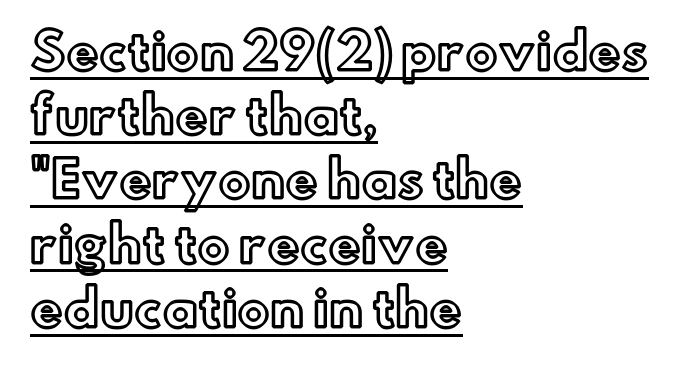
Baseline-to-baseline distance is the conventional proportion of letter height. Emphasis is given by a line drawn under the lettering. Think of a printed novel: that variable character pitch is what you see here. This sample uses plain, unmodified letter spacing.
